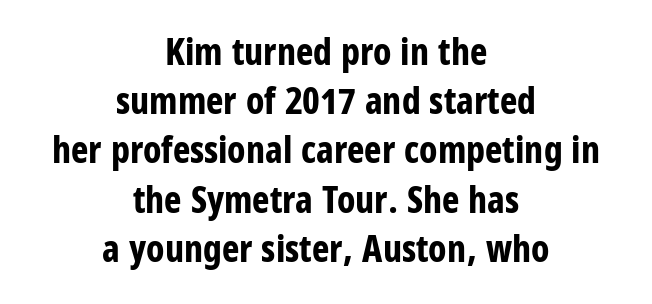
The passage shown is typed in a proportional face where columns would drift. The baseline area is clear. The glyphs have the mass of a bold cut. A typesetter would call this leading conventional body-copy spacing. What stands out about the letter spacing? Nothing — it is the standard amount.
